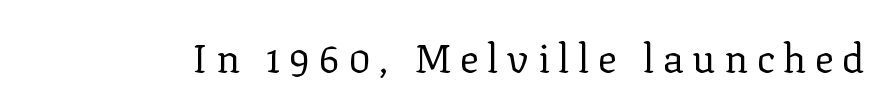
{"serif": "yes", "italic": "no", "bold": "no", "weight": "regular", "width": "normal", "stroke_contrast": "low", "x_height": "medium", "monospaced": "no", "underline": "no", "letter_spacing": "wide", "letter_spacing_em": 0.21, "glyph_px": 40}
